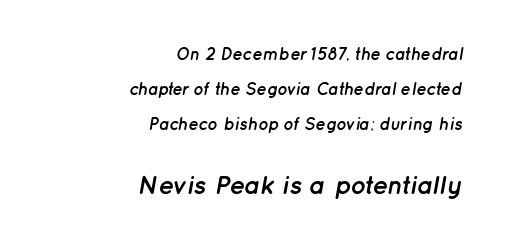
The image shows 26 px bold type, italic (leaning right); set right-aligned, loose line spacing (2.06x), normal letter spacing, not underlined; the second (bottom) block is 1.53x larger.
